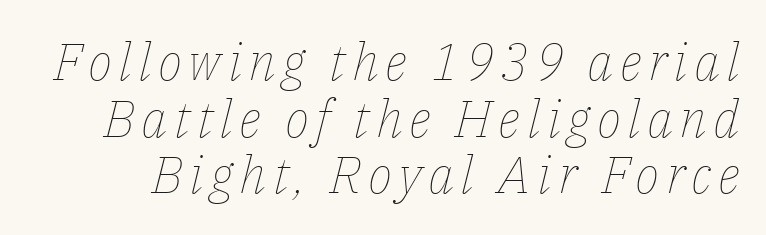
Q: Is the text bold? A: No.
Q: Is the text italic (slanted)? A: Yes, it leans right by about 14 degrees.
Q: Is the text underlined? A: No.
Q: Is the spacing between lines tight, normal or loose? A: Tight.
Q: Width (condensed, normal, or wide)? A: Normal.
Q: Stroke contrast? A: Low.
Q: x-height? A: Medium.
Q: Monospaced? A: No.
